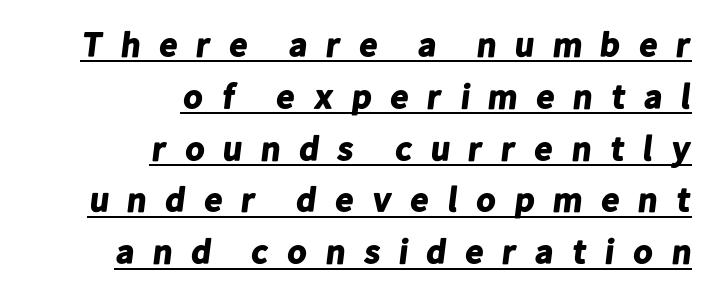
{"serif": "no", "bold": "yes", "weight": "bold", "width": "normal", "stroke_contrast": "low", "x_height": "medium", "monospaced": "no", "underline": "yes", "align": "right", "line_spacing": "normal", "line_spacing_ratio": 1.48, "letter_spacing": "wide", "letter_spacing_em": 0.47, "glyph_px": 35}
